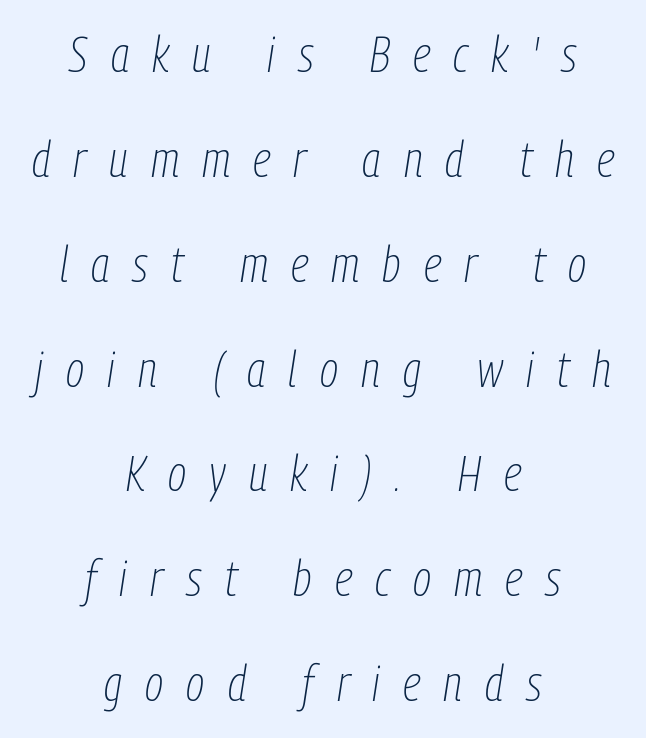
The image shows 49 px thin, condensed type, italic (leaning right); set centered, loose line spacing (2.14x), unusually wide letter spacing (+0.47 em), not underlined; low stroke contrast and a medium x-height.
